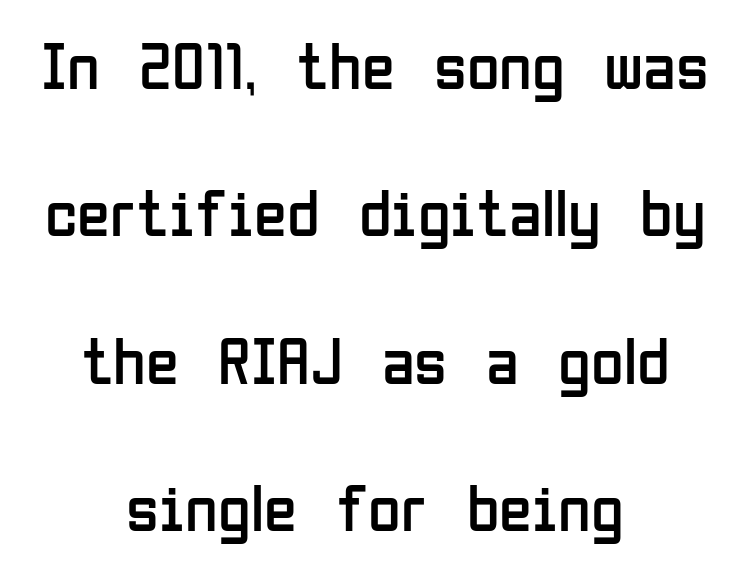
{"serif": "no", "italic": "no", "bold": "no", "weight": "regular", "width": "condensed", "stroke_contrast": "low", "x_height": "medium", "monospaced": "no", "underline": "no", "align": "center", "line_spacing": "loose", "line_spacing_ratio": 2.2, "letter_spacing": "normal", "letter_spacing_em": 0.0, "glyph_px": 67}
